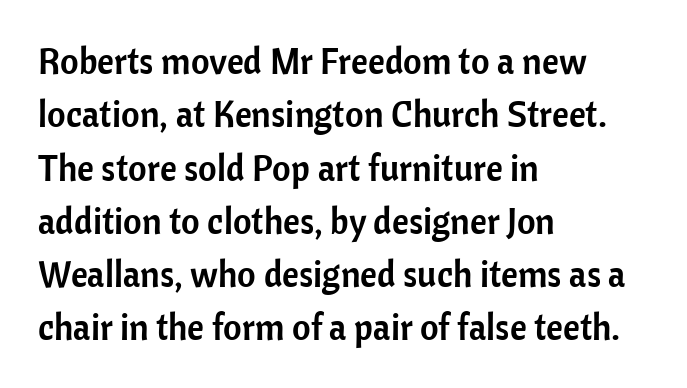
Check the space under the baseline: it is left empty. This sample uses an upright cut, with every glyph sitting square on the baseline. Interline gaps are of average width in this sample. Caption: standard tracking, unaltered. The rendering shows plain stroke endings on the letterforms — a sans-serif design.
